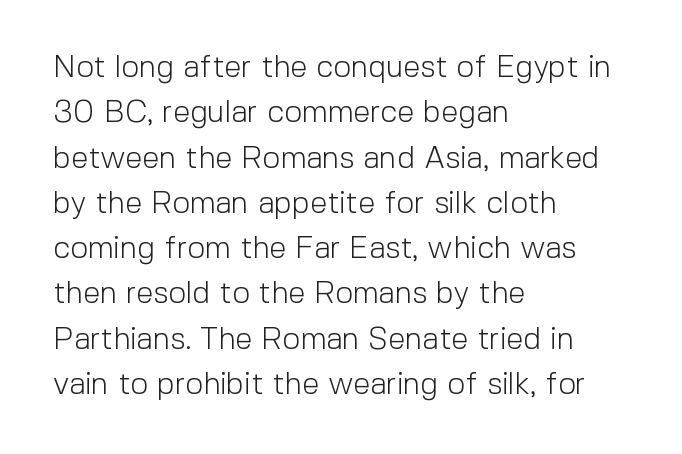
{"serif": "no", "italic": "no", "bold": "no", "weight": "light", "width": "normal", "x_height": "medium", "monospaced": "no", "underline": "no", "align": "left", "line_spacing": "normal", "line_spacing_ratio": 1.46, "letter_spacing": "normal", "letter_spacing_em": 0.0, "glyph_px": 31}
